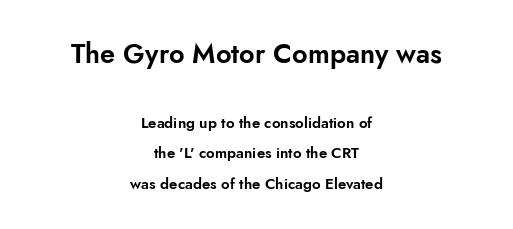
The composition opens big and finishes small. Reading down the block, each line starts at a different indent, mirrored at its end. Students, observe: this is what heavily led, spacious text looks like. Unlike italic type, these characters show no tilt at all.
